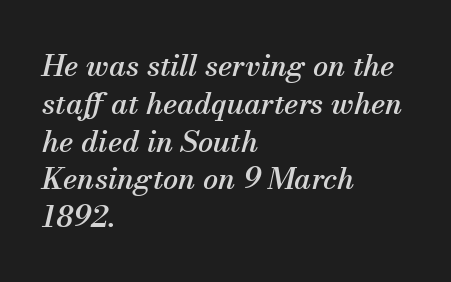
Q: Is the text italic (slanted)? A: Yes, it leans right by about 13 degrees.
Q: Is the typeface a serif or a sans-serif typeface? A: Serif.
Q: Is the text underlined? A: No.
Q: How is the paragraph aligned? A: Left-aligned.
Q: Is the spacing between letters normal or unusually wide? A: Normal.
Q: Is the spacing between lines tight, normal or loose? A: Normal.
Q: Width (condensed, normal, or wide)? A: Normal.
Q: Stroke contrast? A: Medium.
Q: x-height? A: Small.
Q: Monospaced? A: No.
